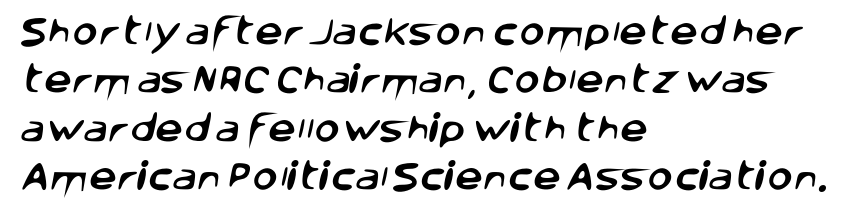
Q: Is the typeface a serif or a sans-serif typeface? A: Sans-serif.
Q: Is the text underlined? A: No.
Q: How is the paragraph aligned? A: Left-aligned.
Q: Is the spacing between letters normal or unusually wide? A: Normal.
Q: Is the spacing between lines tight, normal or loose? A: Normal.
Q: Width (condensed, normal, or wide)? A: Normal.
Q: Stroke contrast? A: Low.
Q: x-height? A: Large.
Q: Monospaced? A: No.
